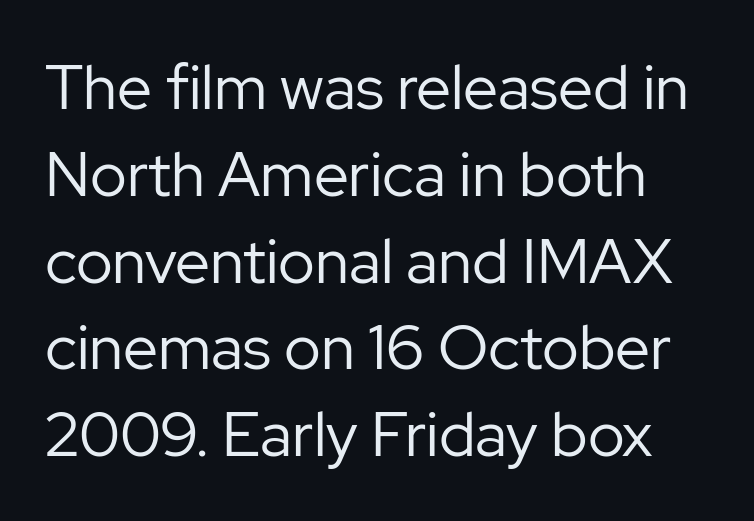
The image shows 62 px regular-weight sans-serif type, upright; set normal line spacing (1.4x), normal letter spacing, not underlined; low stroke contrast and a medium x-height.
